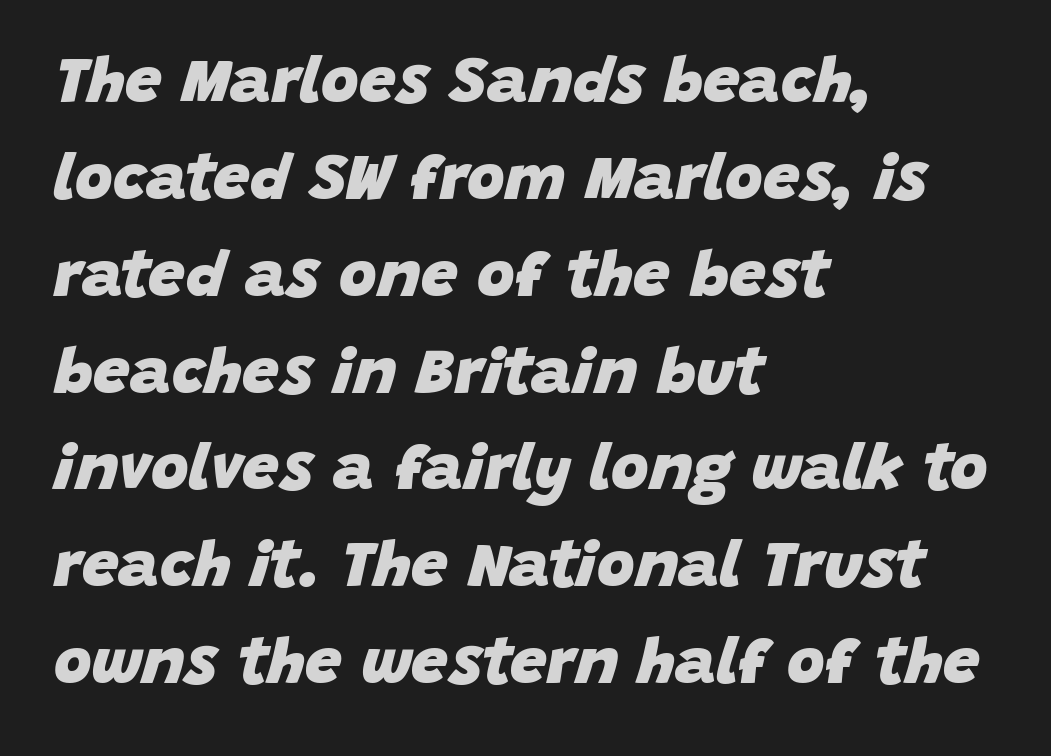
{"italic": "yes", "lean": "right", "slant_degrees": 15, "bold": "yes", "weight": "heavy", "width": "normal", "stroke_contrast": "low", "x_height": "large", "monospaced": "no", "underline": "no", "align": "left", "line_spacing": "normal", "line_spacing_ratio": 1.49, "letter_spacing": "normal", "letter_spacing_em": 0.0, "glyph_px": 65}
